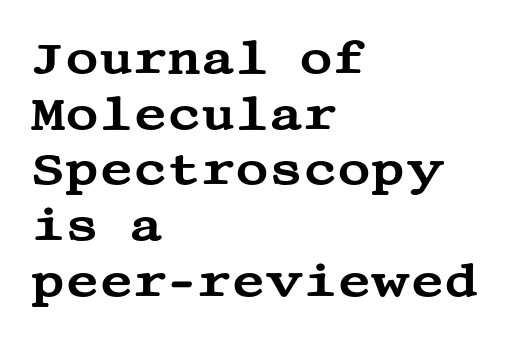
{"serif": "yes", "italic": "no", "width": "wide", "stroke_contrast": "medium", "x_height": "large", "underline": "no", "align": "left", "line_spacing_ratio": 1.21, "letter_spacing": "normal", "letter_spacing_em": 0.0, "glyph_px": 46}
